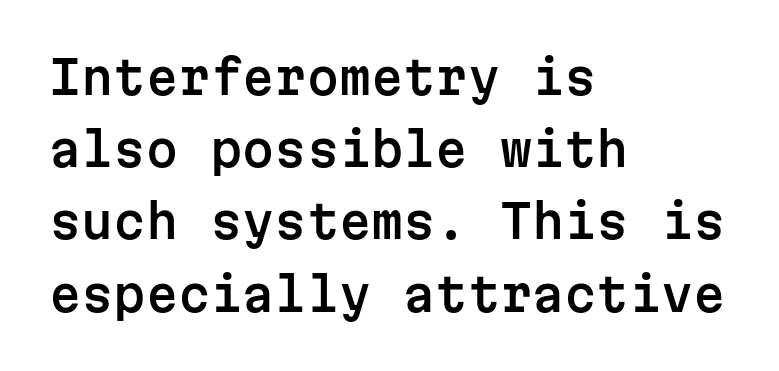
The image shows 46 px sans-serif type, upright, monospaced; set left-aligned, normal line spacing (1.57x), normal letter spacing, not underlined; low stroke contrast and a medium x-height.
